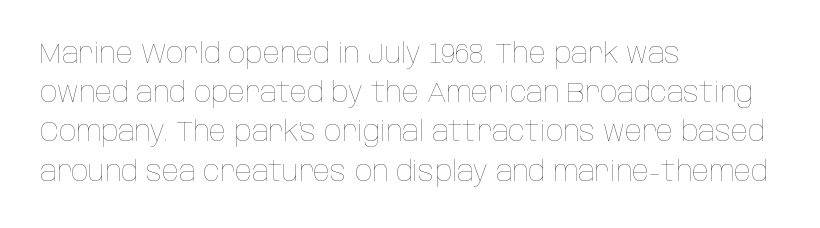
The image shows 28 px thin, condensed type, upright; set left-aligned, normal line spacing (1.4x), normal letter spacing, not underlined; low stroke contrast and a large x-height.
